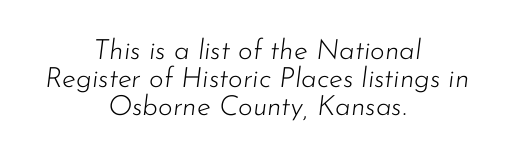
{"italic": "yes", "lean": "right", "slant_degrees": 7, "bold": "no", "weight": "light", "width": "normal", "stroke_contrast": "low", "x_height": "small", "monospaced": "no", "underline": "no", "align": "center", "line_spacing": "tight", "line_spacing_ratio": 1.0, "letter_spacing": "normal", "letter_spacing_em": 0.0, "glyph_px": 28}
